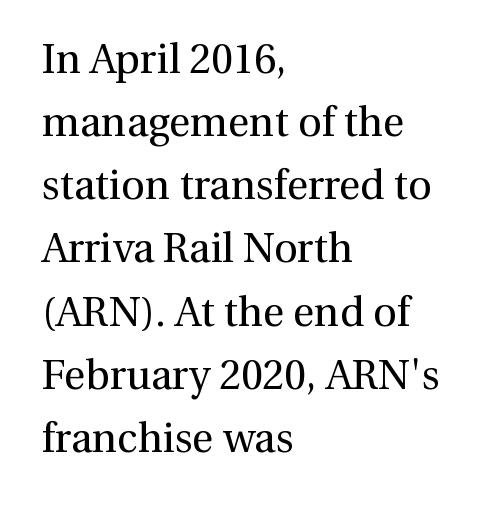
Q: Is the text bold? A: No.
Q: Is the text italic (slanted)? A: No, it is upright.
Q: Is the typeface a serif or a sans-serif typeface? A: Serif.
Q: Is the text underlined? A: No.
Q: How is the paragraph aligned? A: Left-aligned.
Q: Is the spacing between letters normal or unusually wide? A: Normal.
Q: Is the spacing between lines tight, normal or loose? A: Normal.
Q: Width (condensed, normal, or wide)? A: Normal.
Q: Stroke contrast? A: Medium.
Q: x-height? A: Medium.
Q: Monospaced? A: No.
